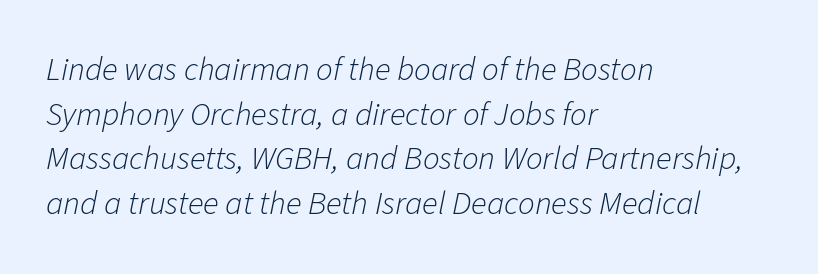
Stem width sits at or under what a default text font uses. The face used here is proportionally spaced, like ordinary book or web type. These lines sit exactly where default settings would place them. In CSS terms this would be text-align: left.
